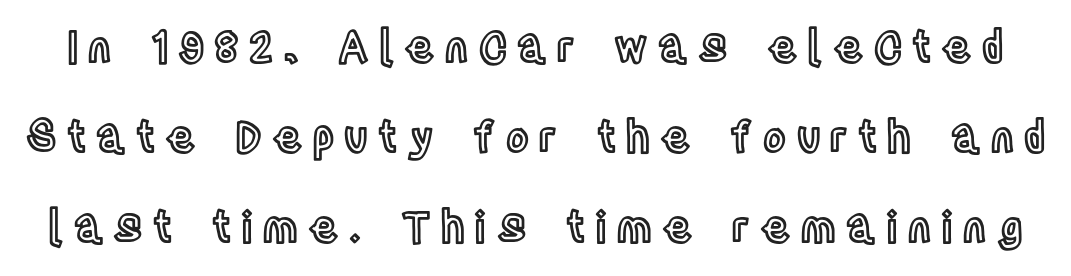
The image shows 43 px condensed type, upright; set loose line spacing (2.09x), unusually wide letter spacing (+0.24 em), not underlined; a large x-height.
